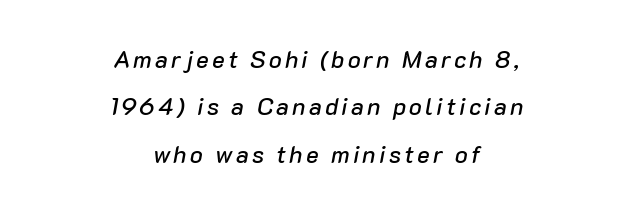
{"italic": "yes", "lean": "right", "slant_degrees": 10, "underline": "no", "align": "center", "line_spacing": "loose", "line_spacing_ratio": 1.97, "glyph_px": 24}
